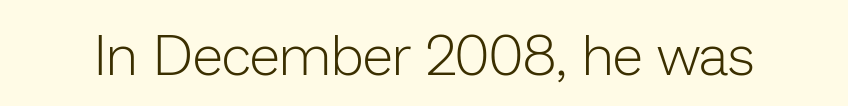
Each letter keeps its own natural width here, so spacing adapts to shape. Type style note: lacks serifs. Designer's note — italics off, roman on. This rendering leaves character spacing at its baseline value. The letters look calm and open, with moderate or lighter stems.
